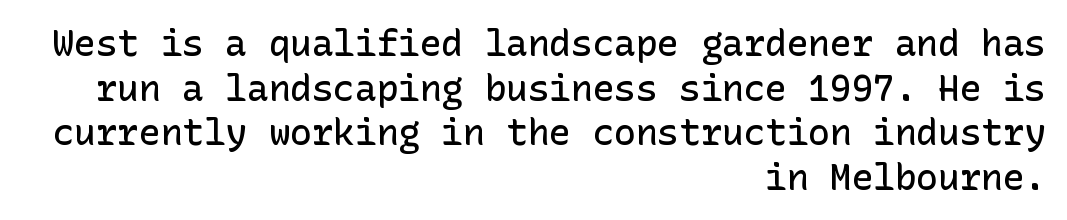
The passage shown has conventional tracking throughout. Check the space under the baseline: it is left empty. The text was rendered using a sans face with plain stroke endings. The passage shown is semibold, sitting just below true bold. Nope, not italic — everything's standing straight.
